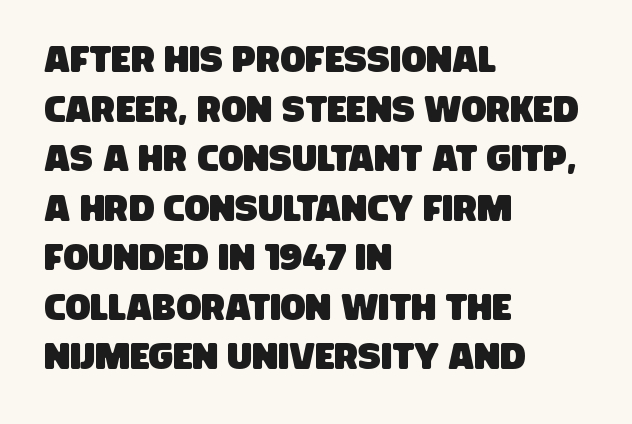
The tracking reads as untouched default to a designer's eye. The string is rendered with underlining switched off. Font category for this specimen: sans-serif. The leading is moderate, giving the passage an even texture. The paragraph has a hard left edge and a soft right edge. Note the varied advance widths — an 'i' is clearly narrower than an 'm'.
